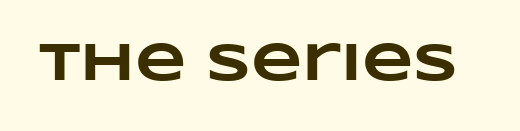
Q: Is the text bold? A: Yes.
Q: Is the text underlined? A: No.
Q: Is the spacing between letters normal or unusually wide? A: Normal.
Q: Width (condensed, normal, or wide)? A: Wide.
Q: Stroke contrast? A: Low.
Q: x-height? A: Large.
Q: Monospaced? A: No.
